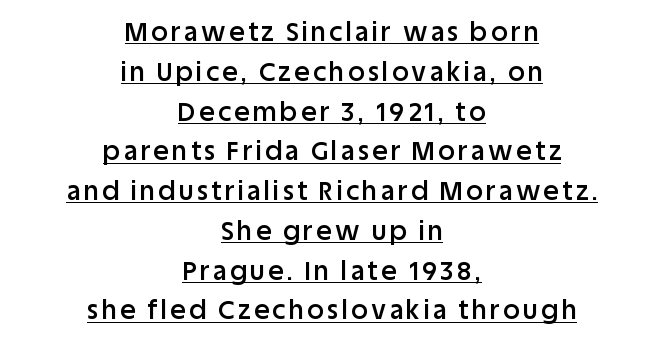
Q: Is the text bold? A: Semi-bold.
Q: Is the text italic (slanted)? A: No, it is upright.
Q: Is the text underlined? A: Yes.
Q: How is the paragraph aligned? A: Centered.
Q: Is the spacing between lines tight, normal or loose? A: Normal.
